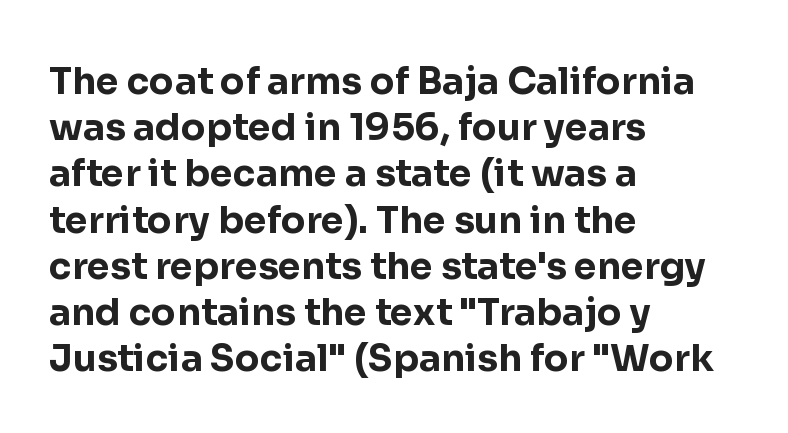
In terms of posture, this sample is upright. Note the varied advance widths — an 'i' is clearly narrower than an 'm'. Weight check: bold — yes, fully. Nobody drew a line under any word here. Casual observation: everything's shoved over to the left. Students, observe: this is what conventionally led text looks like.
